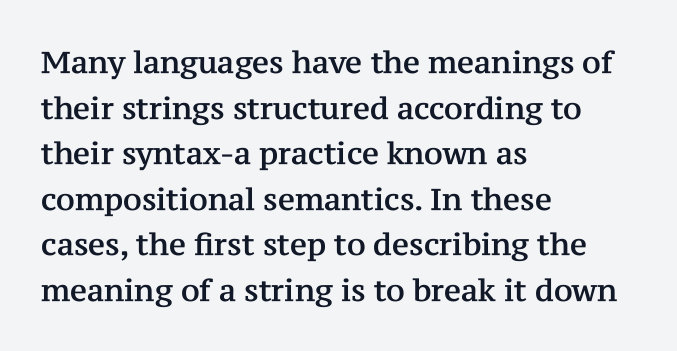
{"serif": "yes", "italic": "no", "width": "normal", "stroke_contrast": "medium", "x_height": "medium", "monospaced": "no", "underline": "no", "align": "left", "line_spacing": "normal", "line_spacing_ratio": 1.52, "letter_spacing": "normal", "letter_spacing_em": 0.0, "glyph_px": 30}
